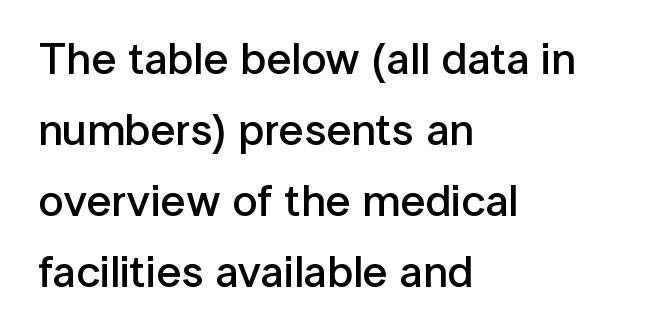
The image shows 45 px semibold sans-serif type, upright; set left-aligned, normal line spacing (1.58x), normal letter spacing, not underlined; low stroke contrast and a medium x-height.
